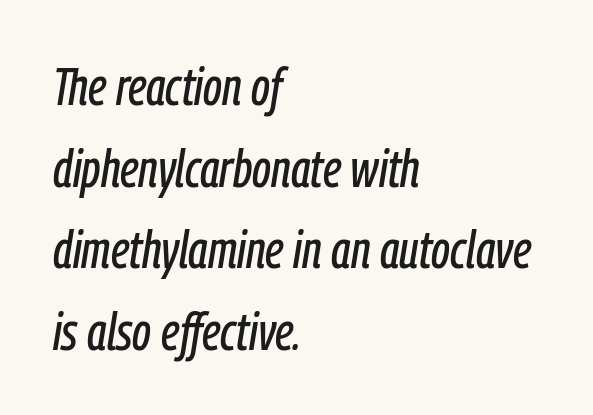
Q: Is the text italic (slanted)? A: Yes, it leans right by about 9 degrees.
Q: Is the text underlined? A: No.
Q: How is the paragraph aligned? A: Left-aligned.
Q: Is the spacing between letters normal or unusually wide? A: Normal.
Q: Is the spacing between lines tight, normal or loose? A: Normal.
Q: Width (condensed, normal, or wide)? A: Condensed.
Q: Stroke contrast? A: Low.
Q: x-height? A: Medium.
Q: Monospaced? A: No.
